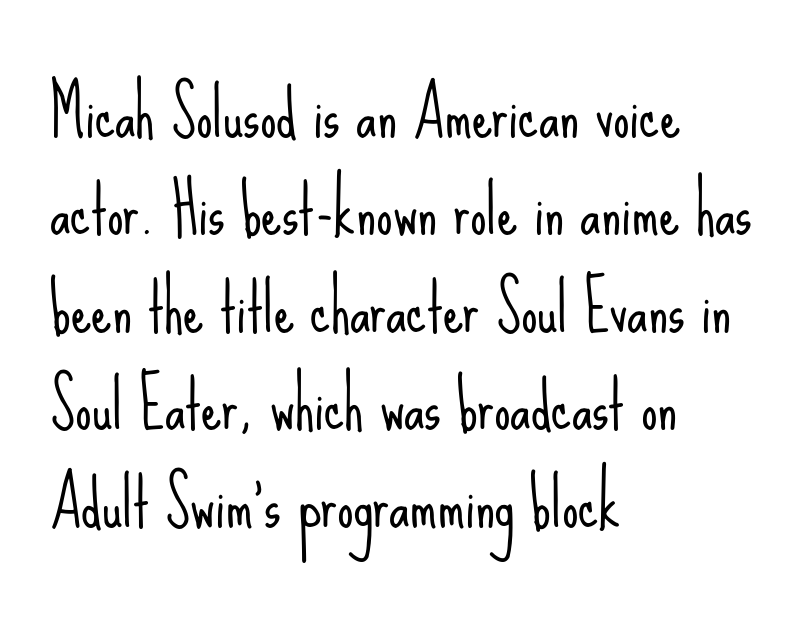
Tracking here is standard; glyphs follow each other at the usual distance. The passage shown is not underscored anywhere. Note the varied advance widths — an 'i' is clearly narrower than an 'm'. These lines were composed using upright roman letters.
